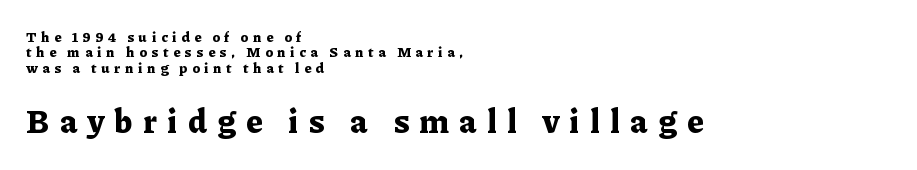
This sample uses expanded letter spacing, leaving extra air between glyphs. The setting favours the left margin, as ordinary paragraphs usually do. The glyphs have the mass of a bold cut. This is the regular roman posture of the typeface. Vertically, the passage feels compressed, each row crowding the next. Check the space under the baseline: it is left empty.
